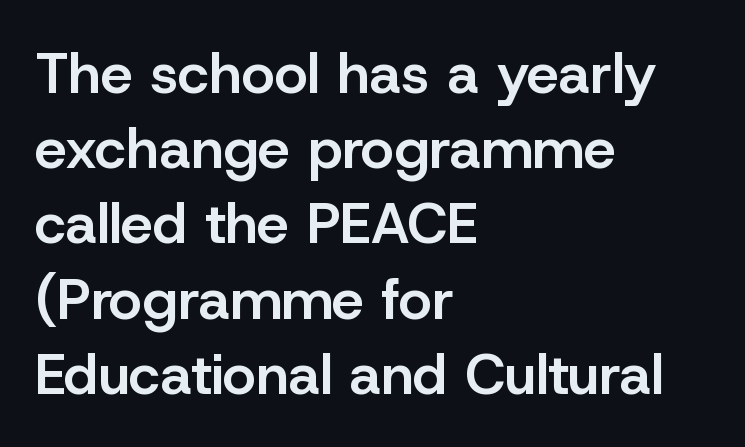
Grotesque or geometric, the face here clearly has no serifs. Each word holds together tightly as a unit, with standard inter-letter gaps. Do the characters align in a grid? No, the font is proportional. What weight is shown? A semibold, between regular and bold. Check the space under the baseline: it is left empty.
